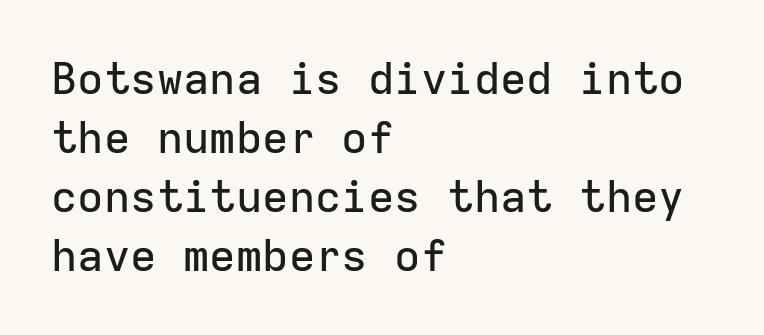
I'd call this a sans setting — the letters go barefoot. Whoever set this chose a conventional vertical rhythm. A clean baseline with only descenders dipping below it. A roman cut, with each character standing at attention. Each line starts at the same left margin while the right side varies. Students, note that the glyphs here touch the page at normal intervals.
